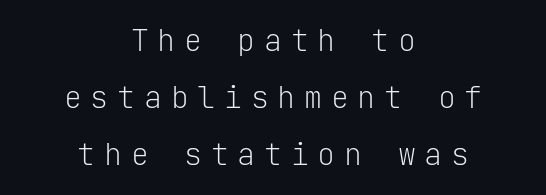
The font family rendered here belongs to the sans-serif group. The weight tops out at a normal text grade. Nope, not italic — everything's standing straight. Descender tails drop into unmarked territory.
